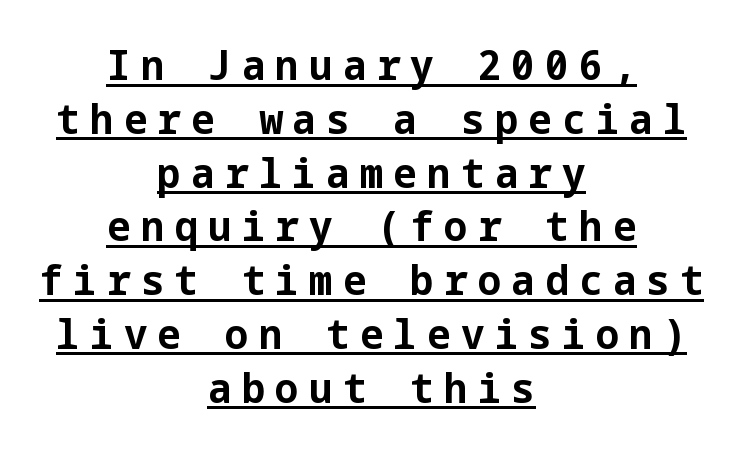
{"serif": "no", "italic": "no", "bold": "yes", "weight": "bold", "width": "normal", "stroke_contrast": "low", "x_height": "medium", "underline": "yes", "align": "center", "line_spacing": "normal", "line_spacing_ratio": 1.28, "letter_spacing": "wide", "letter_spacing_em": 0.24, "glyph_px": 42}
